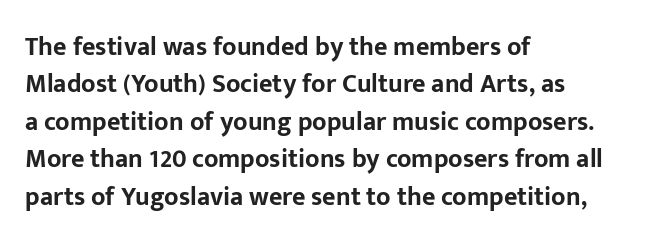
Q: Is the text bold? A: Yes.
Q: Is the text italic (slanted)? A: No, it is upright.
Q: Is the text underlined? A: No.
Q: How is the paragraph aligned? A: Left-aligned.
Q: Is the spacing between letters normal or unusually wide? A: Normal.
Q: Is the spacing between lines tight, normal or loose? A: Normal.
